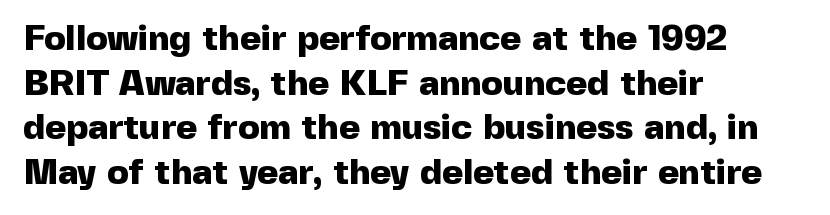
Caption: bold face, heavy strokes. The foot of each line stays bare and open. You can tell it's not italic because the verticals are truly vertical. Examine the stroke ends and you'll find no serifs.
